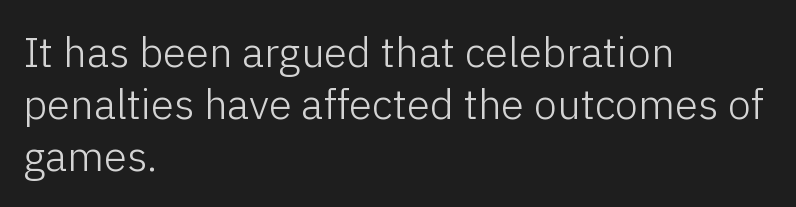
The image shows 42 px light sans-serif type, upright; set left-aligned, line spacing 1.24x, normal letter spacing, not underlined; low stroke contrast and a medium x-height.
